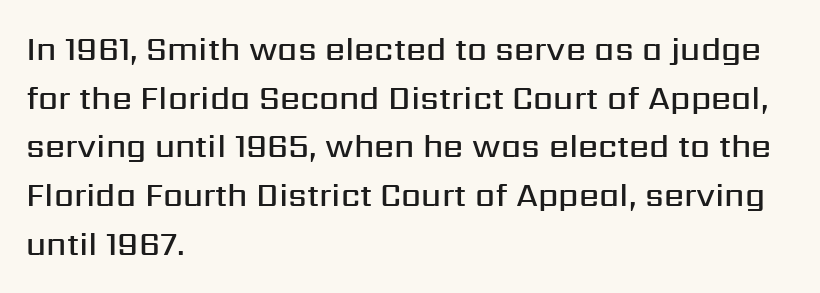
The image shows 32 px semibold sans-serif type, upright; set left-aligned, normal line spacing (1.52x), normal letter spacing, not underlined; medium stroke contrast and a medium x-height.
